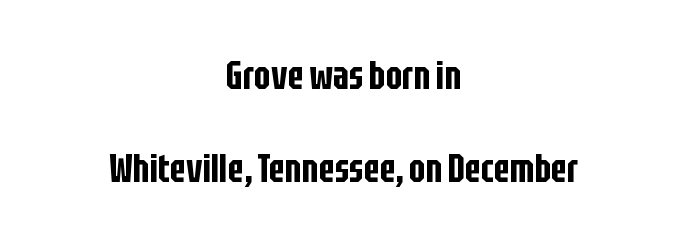
Q: Is the text italic (slanted)? A: No, it is upright.
Q: Is the typeface a serif or a sans-serif typeface? A: Sans-serif.
Q: Is the text underlined? A: No.
Q: How is the paragraph aligned? A: Centered.
Q: Is the spacing between letters normal or unusually wide? A: Normal.
Q: Is the spacing between lines tight, normal or loose? A: Loose.
Q: Width (condensed, normal, or wide)? A: Condensed.
Q: Stroke contrast? A: Low.
Q: x-height? A: Large.
Q: Monospaced? A: No.
